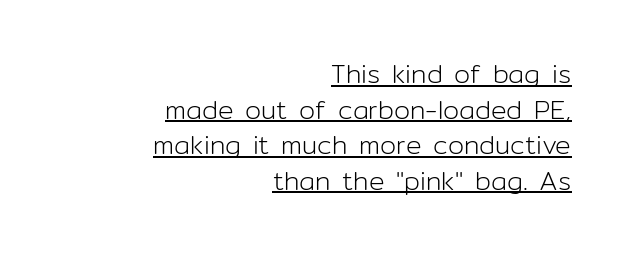
{"italic": "no", "bold": "no", "underline": "yes", "align": "right", "line_spacing": "normal", "line_spacing_ratio": 1.37, "letter_spacing": "normal", "letter_spacing_em": 0.0, "glyph_px": 26}
